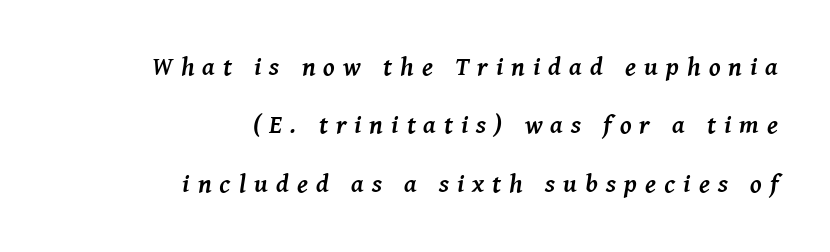
The zone under the glyphs is completely vacant. In terms of posture, this sample is oblique. The line-height multiplier appears high, well above default. On the weight axis this lands at bold, roughly 700. The tracking jumps out immediately: characters are airy and widely separated. A flush-right, rag-left setting is used for this passage.
